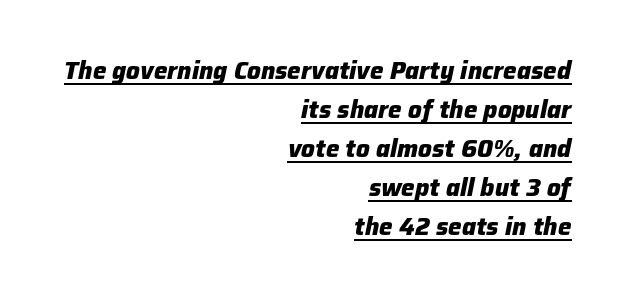
Q: Is the text bold? A: Yes.
Q: Is the text italic (slanted)? A: Yes, it leans right by about 12 degrees.
Q: Is the text underlined? A: Yes.
Q: How is the paragraph aligned? A: Right-aligned.
Q: Is the spacing between letters normal or unusually wide? A: Normal.
Q: Is the spacing between lines tight, normal or loose? A: Normal.
